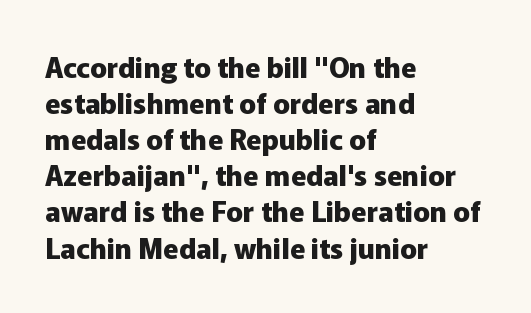
Layout note: lines flush left. Every stem runs plumb, perpendicular to the baseline. The passage shown is typeset with a sans-serif family. Each letter keeps its own natural width here, so spacing adapts to shape.
